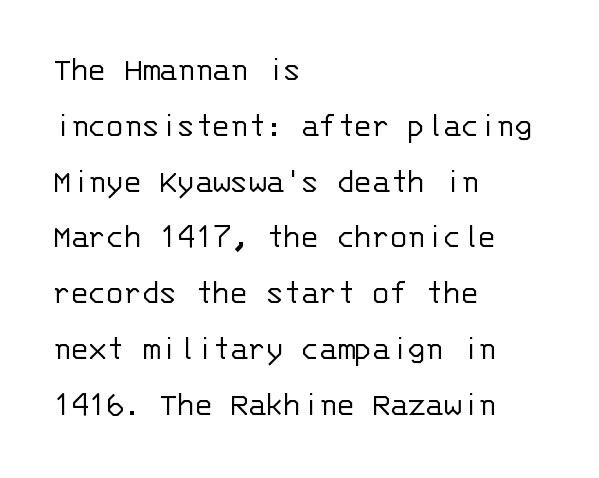
The image shows 36 px light sans-serif type, upright, monospaced; set left-aligned, normal line spacing (1.55x), normal letter spacing, not underlined; low stroke contrast and a large x-height.
